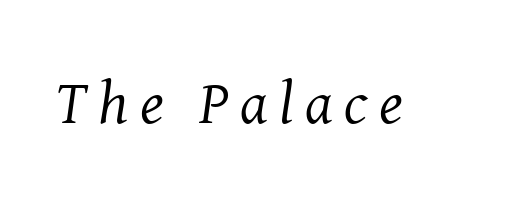
The image shows 61 px regular-weight serif type, italic (leaning right); set not underlined; medium stroke contrast and a medium x-height.
